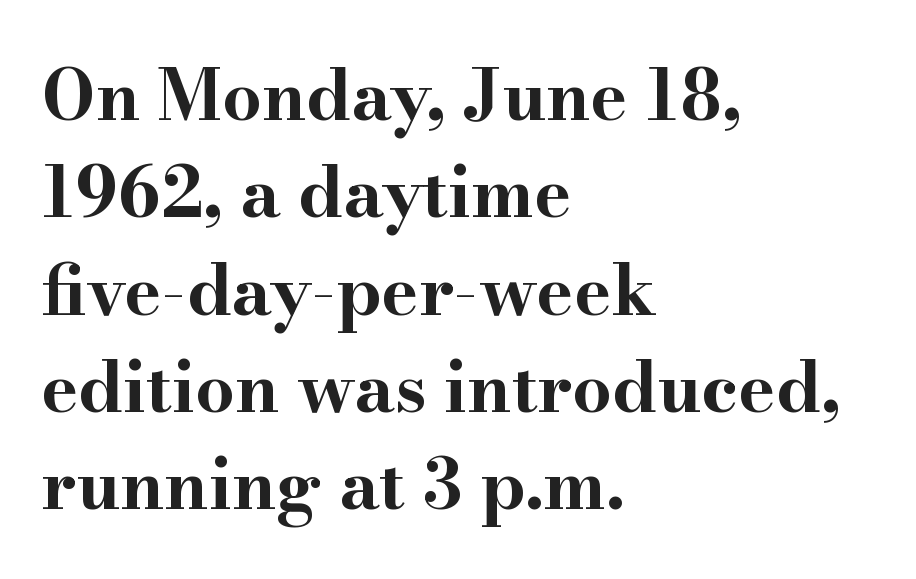
The type sits square on the baseline with zero lean. If you measured baseline to baseline, you'd find a middling distance. Classification — serif. Reading down the block, your eye returns to a fixed left position each line. Look at the stroke-to-counter ratio: heavy, a bold.
